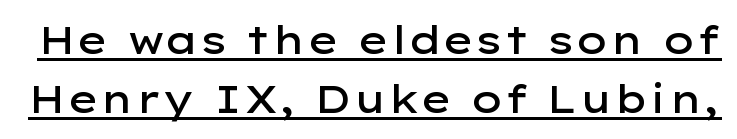
Q: Is the text bold? A: Semi-bold.
Q: Is the text italic (slanted)? A: No, it is upright.
Q: Is the typeface a serif or a sans-serif typeface? A: Sans-serif.
Q: Is the text underlined? A: Yes.
Q: Is the spacing between letters normal or unusually wide? A: Normal.
Q: Is the spacing between lines tight, normal or loose? A: Normal.
Q: Width (condensed, normal, or wide)? A: Wide.
Q: Stroke contrast? A: Low.
Q: x-height? A: Medium.
Q: Monospaced? A: No.
